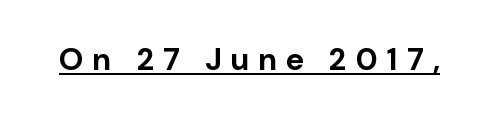
The image shows 31 px bold sans-serif type, upright; set unusually wide letter spacing (+0.31 em), underlined; low stroke contrast and a medium x-height.
